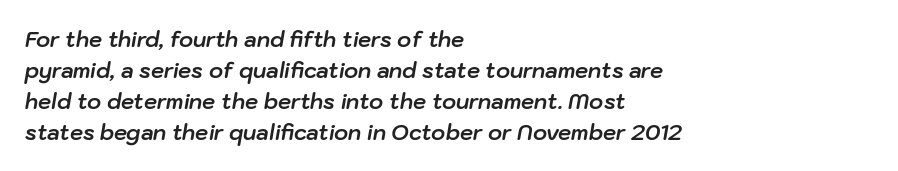
Q: Is the text bold? A: Yes.
Q: Is the text italic (slanted)? A: Yes, it leans right by about 10 degrees.
Q: Is the text underlined? A: No.
Q: How is the paragraph aligned? A: Left-aligned.
Q: Is the spacing between letters normal or unusually wide? A: Normal.
Q: Is the spacing between lines tight, normal or loose? A: Normal.
